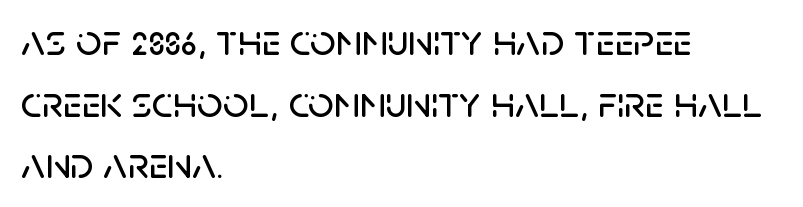
Q: Is the text italic (slanted)? A: No, it is upright.
Q: Is the typeface a serif or a sans-serif typeface? A: Sans-serif.
Q: Is the text underlined? A: No.
Q: How is the paragraph aligned? A: Left-aligned.
Q: Is the spacing between letters normal or unusually wide? A: Normal.
Q: Is the spacing between lines tight, normal or loose? A: Normal.
Q: Width (condensed, normal, or wide)? A: Normal.
Q: Stroke contrast? A: Low.
Q: x-height? A: Large.
Q: Monospaced? A: No.
